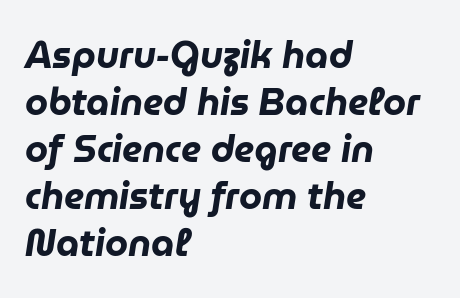
The image shows 37 px heavy type, italic (leaning right); set left-aligned, normal line spacing (1.27x), normal letter spacing, not underlined; low stroke contrast and a medium x-height.
